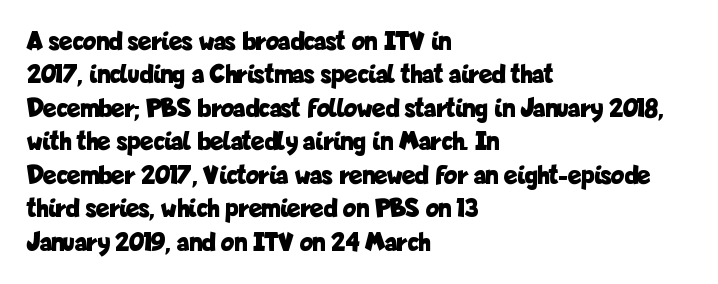
The image shows 27 px bold type, upright; set left-aligned, line spacing 1.24x, normal letter spacing, not underlined.
